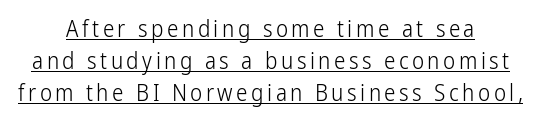
Q: Is the text bold? A: No.
Q: Is the text italic (slanted)? A: No, it is upright.
Q: Is the text underlined? A: Yes.
Q: Is the spacing between lines tight, normal or loose? A: Normal.
